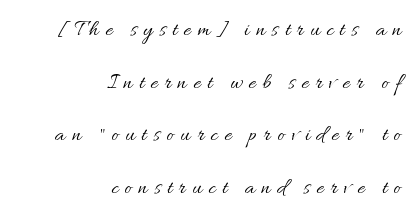
Q: Is the text bold? A: No.
Q: Is the text italic (slanted)? A: Yes.
Q: Is the text underlined? A: No.
Q: How is the paragraph aligned? A: Right-aligned.
Q: Is the spacing between letters normal or unusually wide? A: Unusually wide.
Q: Is the spacing between lines tight, normal or loose? A: Loose.
